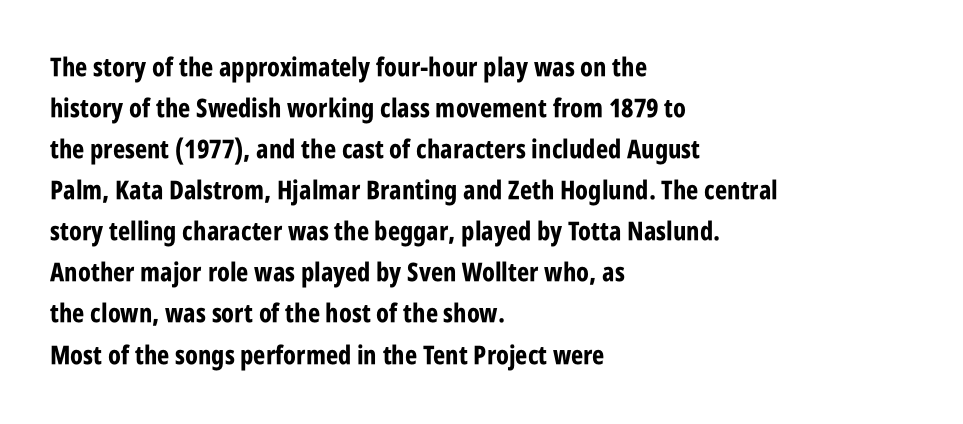
The image shows 26 px bold type, upright; set left-aligned, normal line spacing (1.58x), normal letter spacing, not underlined.
